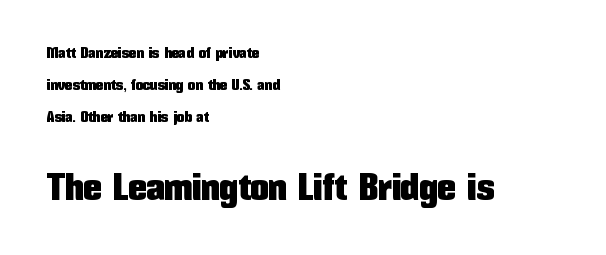
Q: Is the text italic (slanted)? A: No, it is upright.
Q: Is the typeface a serif or a sans-serif typeface? A: Sans-serif.
Q: Is the text underlined? A: No.
Q: How is the paragraph aligned? A: Left-aligned.
Q: Is the spacing between letters normal or unusually wide? A: Normal.
Q: Is the spacing between lines tight, normal or loose? A: Loose.
Q: Which block of text is set in a larger size, the first (top) or the second (bottom)? A: The second (bottom) one.
Q: Width (condensed, normal, or wide)? A: Condensed.
Q: Stroke contrast? A: Low.
Q: x-height? A: Medium.
Q: Monospaced? A: No.
